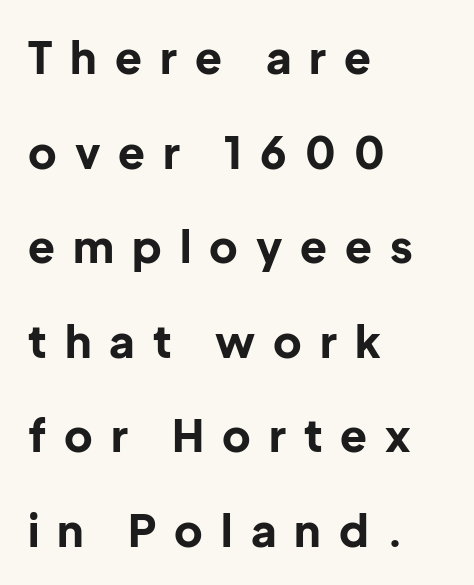
Posture: vertical. This is sans-serif lettering, the kind often seen on screens and signage. Words appear elongated and porous because spacing is wide. A full-strength bold gives these letters their thick strokes. Reading down the column, the eye jumps a long way to each next line.
